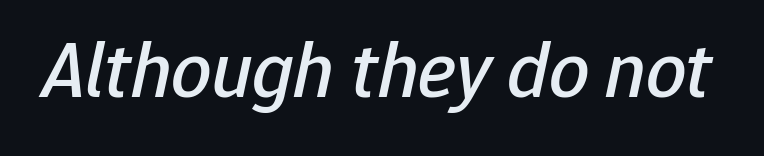
{"italic": "yes", "lean": "right", "slant_degrees": 12, "width": "normal", "stroke_contrast": "low", "x_height": "medium", "monospaced": "no", "underline": "no", "letter_spacing": "normal", "letter_spacing_em": 0.0, "glyph_px": 80}
